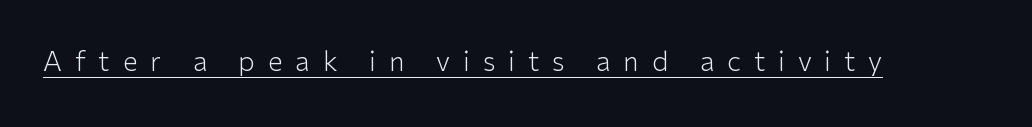
Q: Is the text bold? A: No.
Q: Is the text italic (slanted)? A: No, it is upright.
Q: Is the text underlined? A: Yes.
Q: Is the spacing between letters normal or unusually wide? A: Unusually wide.
